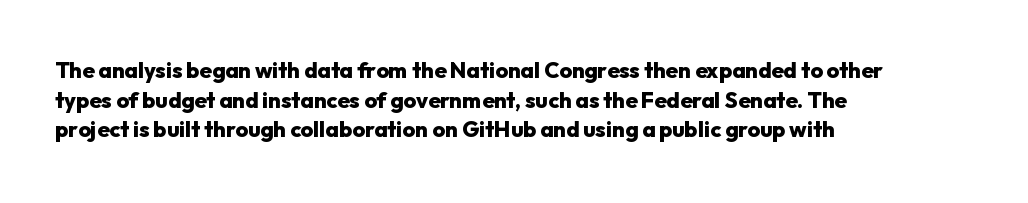
{"italic": "no", "bold": "yes", "underline": "no", "align": "left", "line_spacing": "normal", "line_spacing_ratio": 1.35, "letter_spacing": "normal", "letter_spacing_em": 0.0, "glyph_px": 22}
